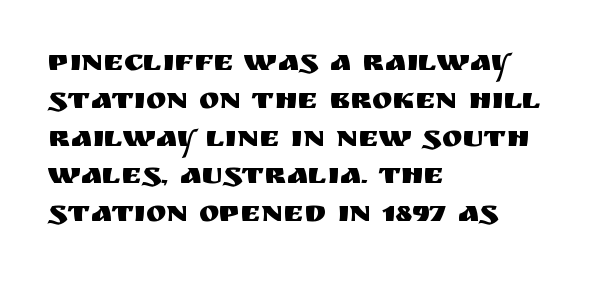
{"serif": "no", "italic": "no", "width": "normal", "stroke_contrast": "medium", "x_height": "large", "monospaced": "no", "underline": "no", "align": "left", "line_spacing_ratio": 1.22, "letter_spacing": "normal", "letter_spacing_em": 0.0, "glyph_px": 31}
